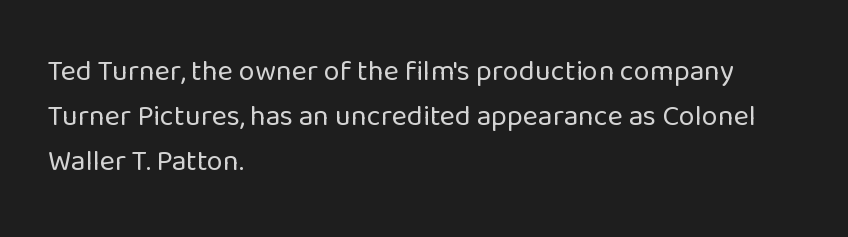
Q: Is the text bold? A: No.
Q: Is the text italic (slanted)? A: No, it is upright.
Q: Is the typeface a serif or a sans-serif typeface? A: Sans-serif.
Q: Is the text underlined? A: No.
Q: How is the paragraph aligned? A: Left-aligned.
Q: Is the spacing between letters normal or unusually wide? A: Normal.
Q: Is the spacing between lines tight, normal or loose? A: Normal.
Q: Width (condensed, normal, or wide)? A: Normal.
Q: Stroke contrast? A: Low.
Q: x-height? A: Medium.
Q: Monospaced? A: No.
